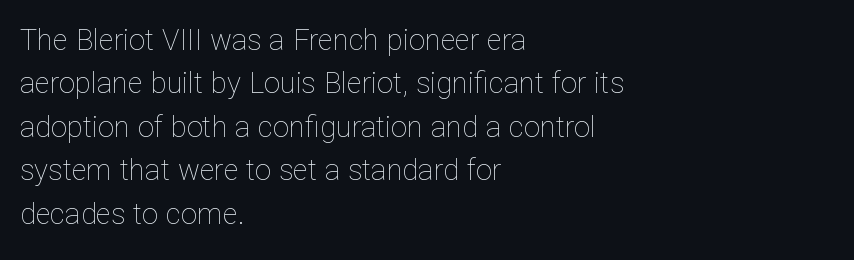
{"italic": "no", "bold": "no", "weight": "thin", "width": "normal", "stroke_contrast": "low", "x_height": "medium", "monospaced": "no", "underline": "no", "align": "left", "line_spacing": "normal", "line_spacing_ratio": 1.5, "letter_spacing": "normal", "letter_spacing_em": 0.0, "glyph_px": 29}
